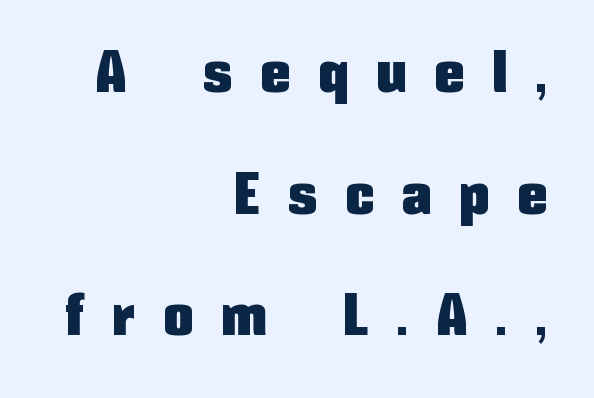
Q: Is the text italic (slanted)? A: No, it is upright.
Q: Is the typeface a serif or a sans-serif typeface? A: Sans-serif.
Q: Is the text underlined? A: No.
Q: How is the paragraph aligned? A: Right-aligned.
Q: Is the spacing between letters normal or unusually wide? A: Unusually wide.
Q: Is the spacing between lines tight, normal or loose? A: Loose.
Q: Width (condensed, normal, or wide)? A: Condensed.
Q: Stroke contrast? A: Low.
Q: x-height? A: Medium.
Q: Monospaced? A: No.
